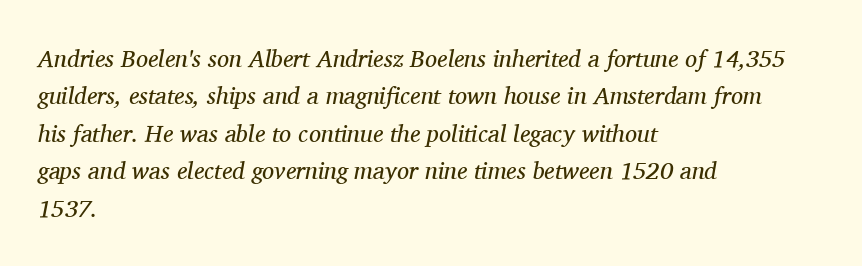
Check the space under the baseline: it is left empty. The leading is moderate, giving the passage an even texture. The glyphs look as if they've been sheared to an angle. Inter-character spacing is left at the font's built-in metrics. The letters look calm and open, with moderate or lighter stems. The lines in this sample share a left origin and differ only in where they stop.
